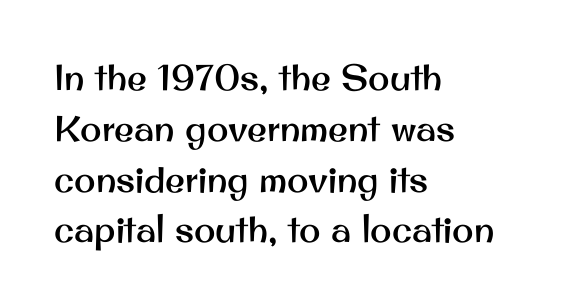
Q: Is the text italic (slanted)? A: No, it is upright.
Q: Is the typeface a serif or a sans-serif typeface? A: Sans-serif.
Q: Is the text underlined? A: No.
Q: How is the paragraph aligned? A: Left-aligned.
Q: Is the spacing between letters normal or unusually wide? A: Normal.
Q: Is the spacing between lines tight, normal or loose? A: Normal.
Q: Width (condensed, normal, or wide)? A: Normal.
Q: Stroke contrast? A: Medium.
Q: x-height? A: Small.
Q: Monospaced? A: No.
